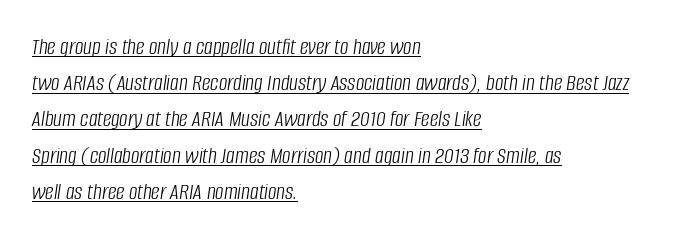
{"italic": "yes", "lean": "right", "slant_degrees": 8, "bold": "no", "underline": "yes", "align": "left", "line_spacing": "normal", "line_spacing_ratio": 1.51, "letter_spacing": "normal", "letter_spacing_em": 0.0, "glyph_px": 24}
